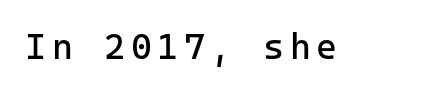
Q: Is the text bold? A: No.
Q: Is the text italic (slanted)? A: No, it is upright.
Q: Is the typeface a serif or a sans-serif typeface? A: Sans-serif.
Q: Is the text underlined? A: No.
Q: Width (condensed, normal, or wide)? A: Normal.
Q: Stroke contrast? A: Low.
Q: x-height? A: Medium.
Q: Monospaced? A: Yes.
